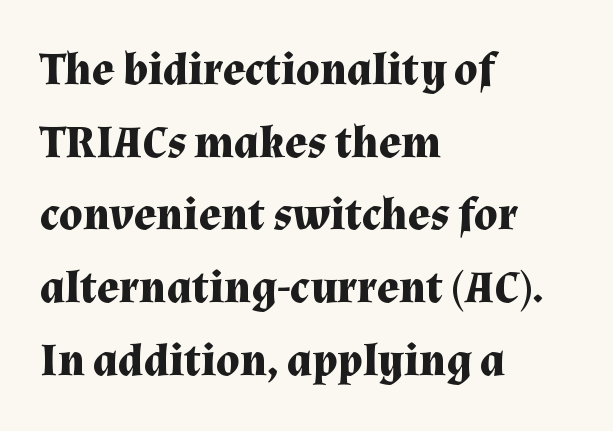
Designer's note — italics off, roman on. The passage shown is typed in a proportional face where columns would drift. Small tapered or slab feet sit at the stroke ends, so this counts as serif. A bare baseline throughout the passage. The letters are bold, with thick, heavy strokes.
